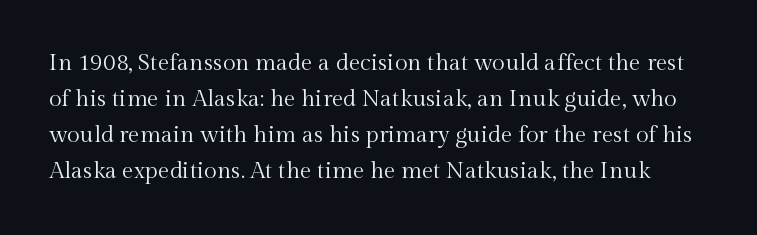
Descender tails drop into unmarked territory. The letters sit at their default tracking, neither squeezed nor spread. Summary of vertical rhythm: regular, with standard interline spacing. Every character sits straight up, as roman type does.
